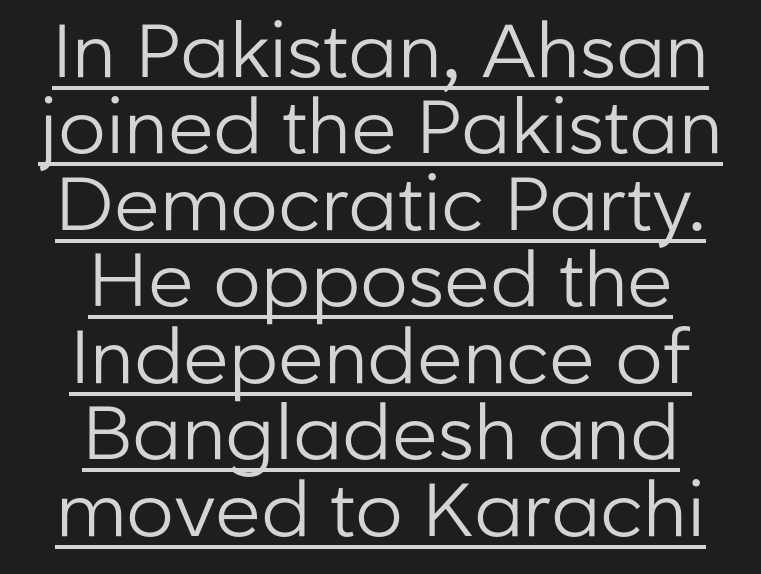
Tracking here is standard; glyphs follow each other at the usual distance. In CSS terms this would be text-align: center. Italic? Not at all — the glyphs are vertical. Weight: not bold — regular or lighter.
